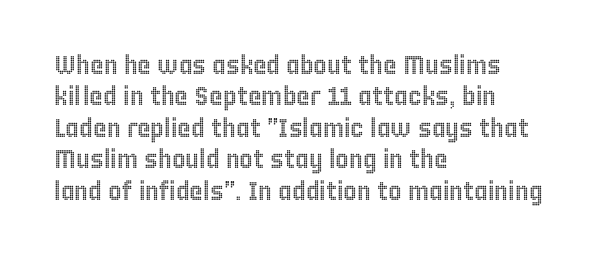
Q: Is the text italic (slanted)? A: No, it is upright.
Q: Is the text underlined? A: No.
Q: How is the paragraph aligned? A: Left-aligned.
Q: Is the spacing between letters normal or unusually wide? A: Normal.
